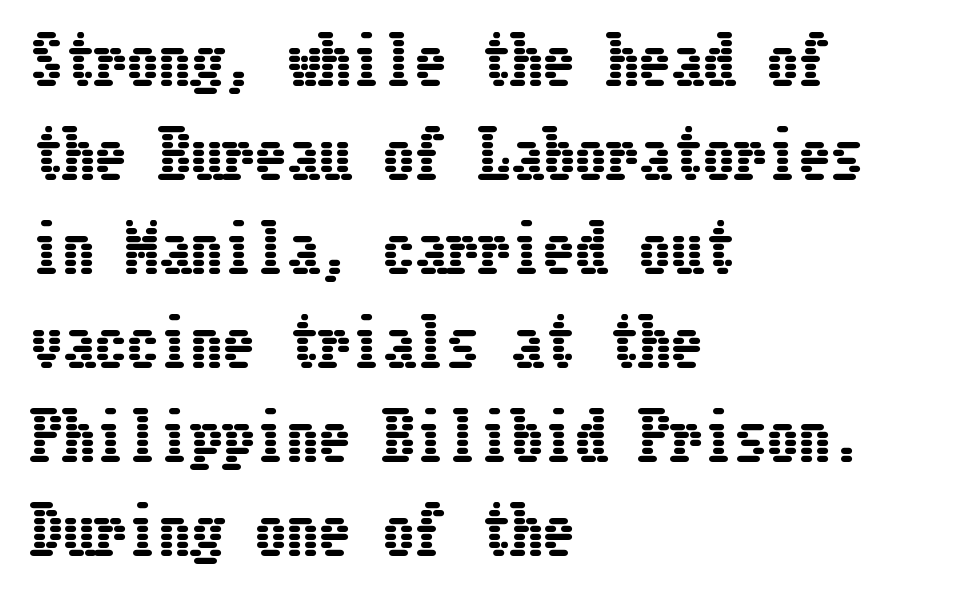
Notice how descenders clear the ascenders below comfortably — that's standard leading. No italicization has been applied; the sample stays upright. The type is set solid horizontally, with unmodified tracking. The paragraph shown leans on its left margin. Only glyphs here, with clear space below each row.
